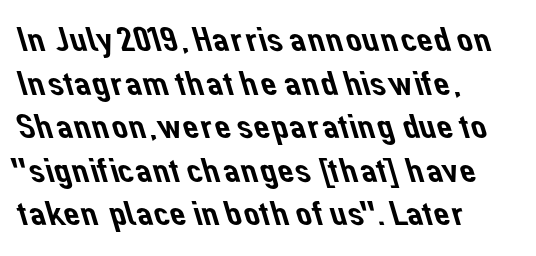
{"serif": "no", "width": "normal", "stroke_contrast": "low", "x_height": "medium", "monospaced": "no", "underline": "no", "align": "left", "line_spacing_ratio": 1.21, "letter_spacing": "normal", "letter_spacing_em": 0.0, "glyph_px": 36}
